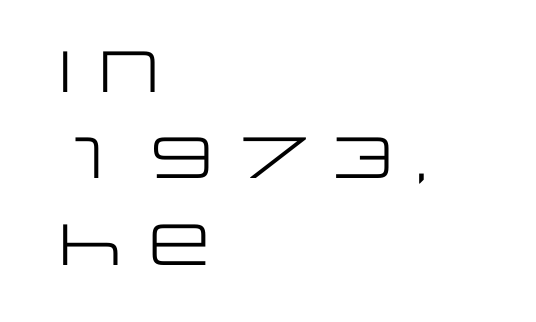
Weight: in the light-to-regular range. Quick note: not italic, upright. Which margin do the lines hug? The left one — the right edge is uneven. Vertically, the passage feels balanced, rows spaced as you'd expect. The letters advance in unequal steps, a hallmark of proportional type.
